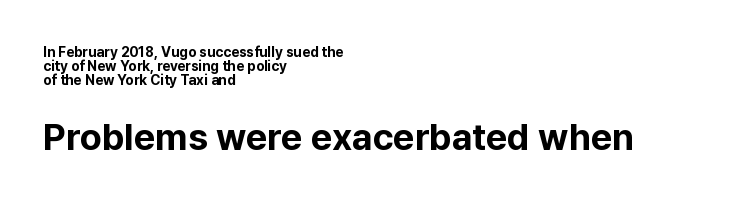
Q: Is the text bold? A: Yes.
Q: Is the text italic (slanted)? A: No, it is upright.
Q: Is the typeface a serif or a sans-serif typeface? A: Sans-serif.
Q: Is the text underlined? A: No.
Q: How is the paragraph aligned? A: Left-aligned.
Q: Is the spacing between letters normal or unusually wide? A: Normal.
Q: Is the spacing between lines tight, normal or loose? A: Tight.
Q: Which block of text is set in a larger size, the first (top) or the second (bottom)? A: The second (bottom) one.
Q: Width (condensed, normal, or wide)? A: Normal.
Q: Stroke contrast? A: Low.
Q: x-height? A: Medium.
Q: Monospaced? A: No.
